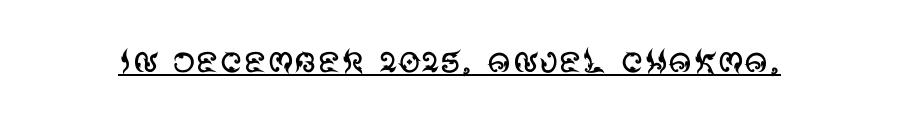
{"serif": "no", "italic": "no", "bold": "no", "weight": "regular", "width": "normal", "stroke_contrast": "medium", "x_height": "large", "monospaced": "no", "underline": "yes", "letter_spacing": "normal", "letter_spacing_em": 0.0, "glyph_px": 46}
